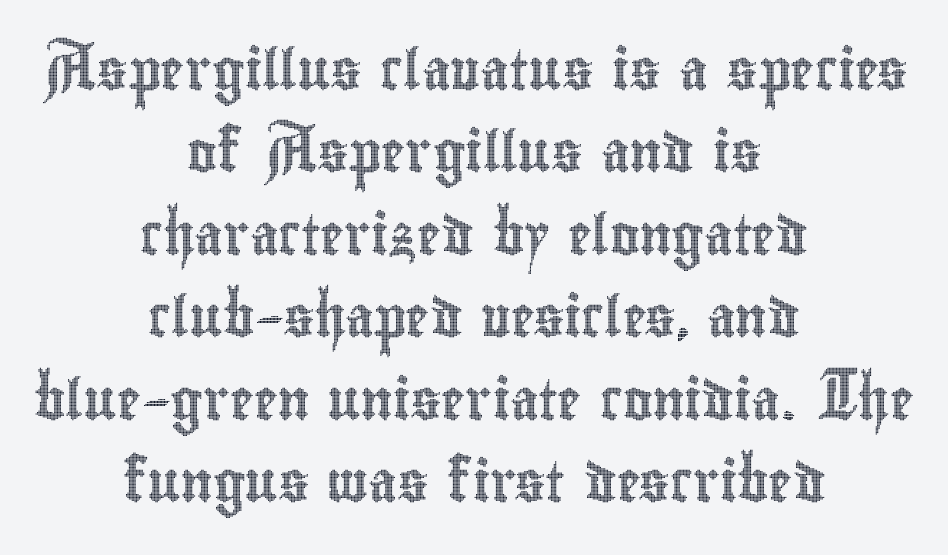
{"italic": "no", "width": "condensed", "x_height": "small", "monospaced": "no", "underline": "no", "align": "center", "line_spacing": "loose", "line_spacing_ratio": 2.06, "letter_spacing": "normal", "letter_spacing_em": 0.0, "glyph_px": 40}
